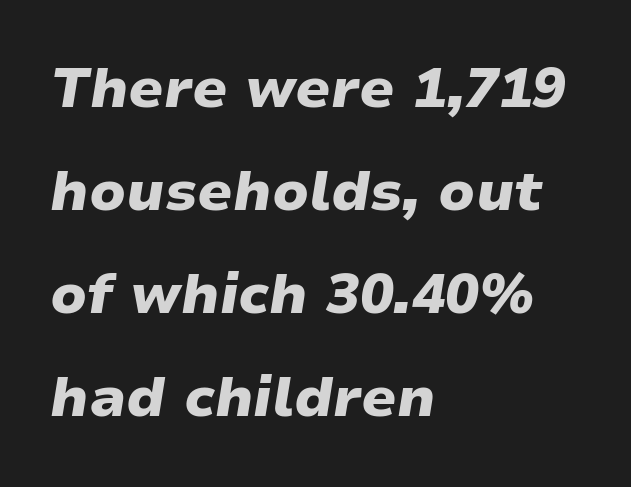
{"italic": "yes", "lean": "right", "slant_degrees": 9, "bold": "yes", "weight": "heavy", "width": "wide", "stroke_contrast": "low", "x_height": "medium", "monospaced": "no", "underline": "no", "align": "left", "line_spacing_ratio": 1.84, "letter_spacing": "normal", "letter_spacing_em": 0.0, "glyph_px": 56}
